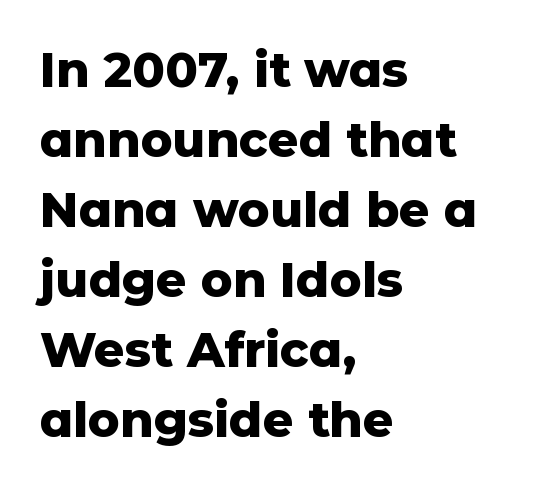
Q: Is the text bold? A: Yes.
Q: Is the text italic (slanted)? A: No, it is upright.
Q: Is the typeface a serif or a sans-serif typeface? A: Sans-serif.
Q: Is the text underlined? A: No.
Q: How is the paragraph aligned? A: Left-aligned.
Q: Is the spacing between letters normal or unusually wide? A: Normal.
Q: Is the spacing between lines tight, normal or loose? A: Normal.
Q: Width (condensed, normal, or wide)? A: Normal.
Q: Stroke contrast? A: Low.
Q: x-height? A: Medium.
Q: Monospaced? A: No.
